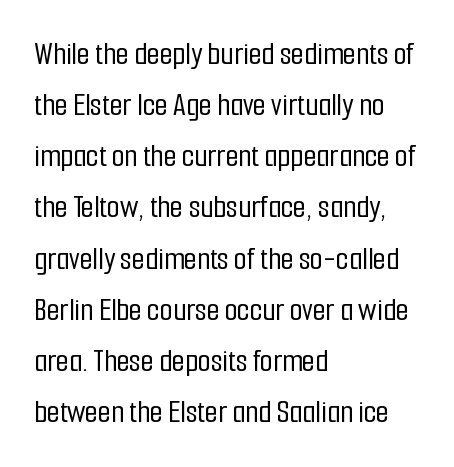
The image shows 33 px condensed sans-serif type, upright; set left-aligned, normal line spacing (1.55x), normal letter spacing, not underlined; low stroke contrast and a medium x-height.
